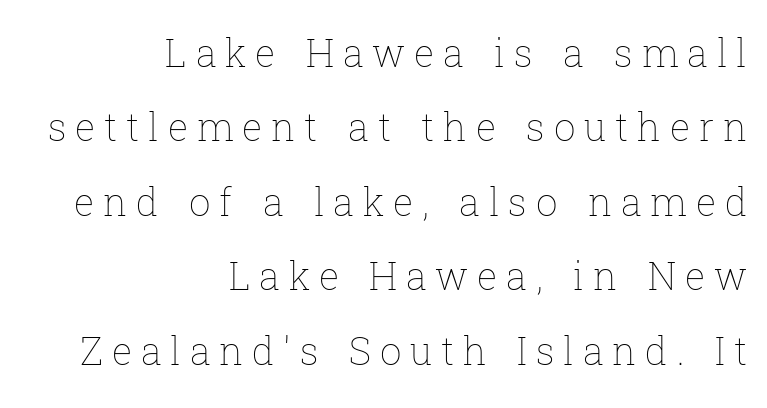
The image shows 38 px thin type, upright; set right-aligned, loose line spacing (1.96x), unusually wide letter spacing (+0.23 em), not underlined; low stroke contrast and a medium x-height.
